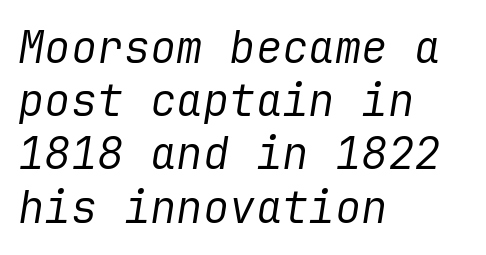
The image shows 44 px regular-weight type, italic (leaning right); set left-aligned, line spacing 1.21x, normal letter spacing, not underlined; low stroke contrast and a medium x-height.
